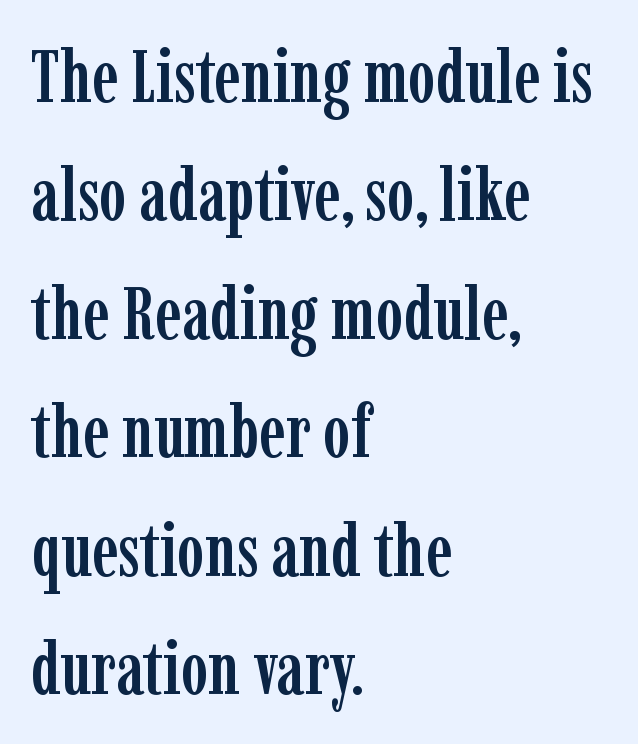
The image shows 74 px condensed serif type, upright; set left-aligned, normal line spacing (1.6x), normal letter spacing, not underlined; low stroke contrast and a medium x-height.
